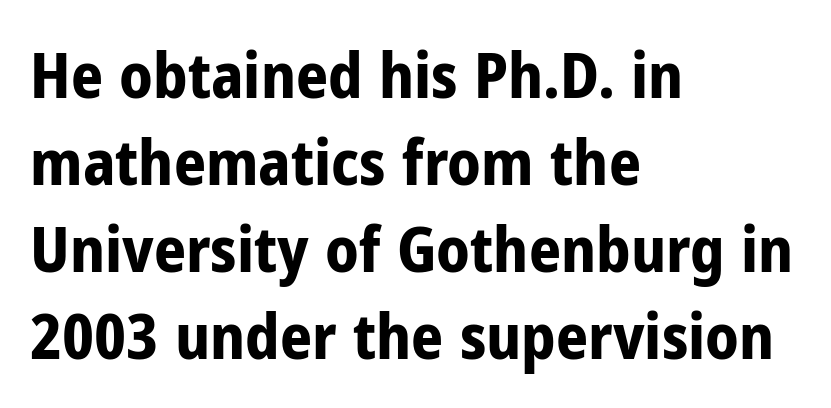
{"serif": "no", "italic": "no", "bold": "yes", "weight": "bold", "width": "condensed", "stroke_contrast": "low", "x_height": "medium", "monospaced": "no", "underline": "no", "align": "left", "line_spacing": "normal", "line_spacing_ratio": 1.38, "letter_spacing": "normal", "letter_spacing_em": 0.0, "glyph_px": 63}
